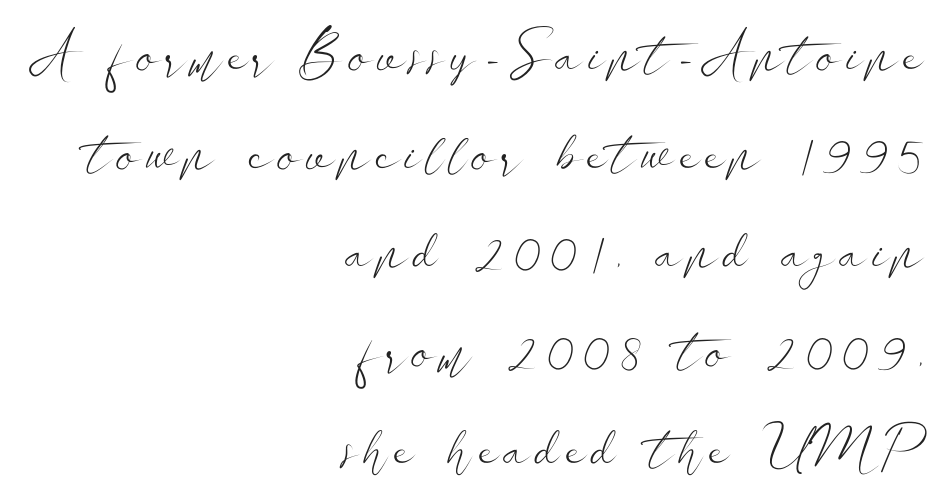
The image shows 57 px light, wide sans-serif type; set right-aligned, line spacing 1.73x, not underlined; low stroke contrast and a small x-height.
